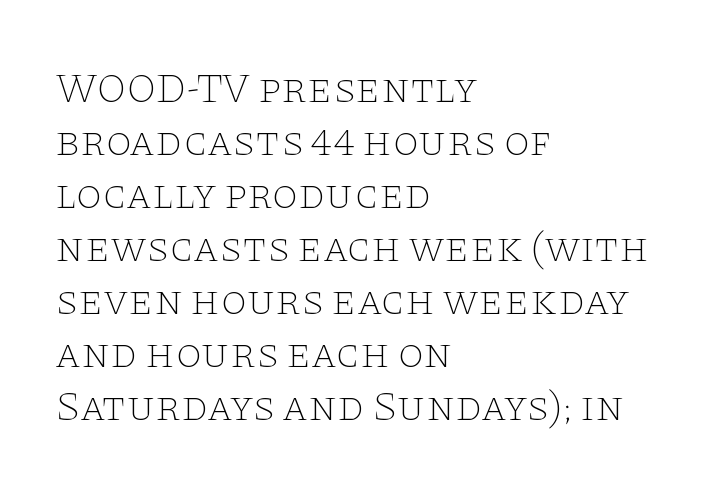
This reads as an unemphasized weight, regular at the heaviest. Descender tails drop into unmarked territory. The type family on display is of the serif kind. The gaps between neighbouring characters are ordinary and unremarkable.
